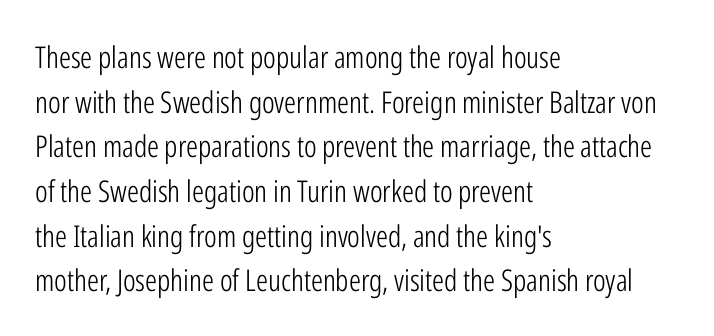
Q: Is the text bold? A: No.
Q: Is the text italic (slanted)? A: No, it is upright.
Q: Is the typeface a serif or a sans-serif typeface? A: Sans-serif.
Q: Is the text underlined? A: No.
Q: How is the paragraph aligned? A: Left-aligned.
Q: Is the spacing between letters normal or unusually wide? A: Normal.
Q: Is the spacing between lines tight, normal or loose? A: Normal.
Q: Width (condensed, normal, or wide)? A: Condensed.
Q: Stroke contrast? A: Low.
Q: x-height? A: Medium.
Q: Monospaced? A: No.
